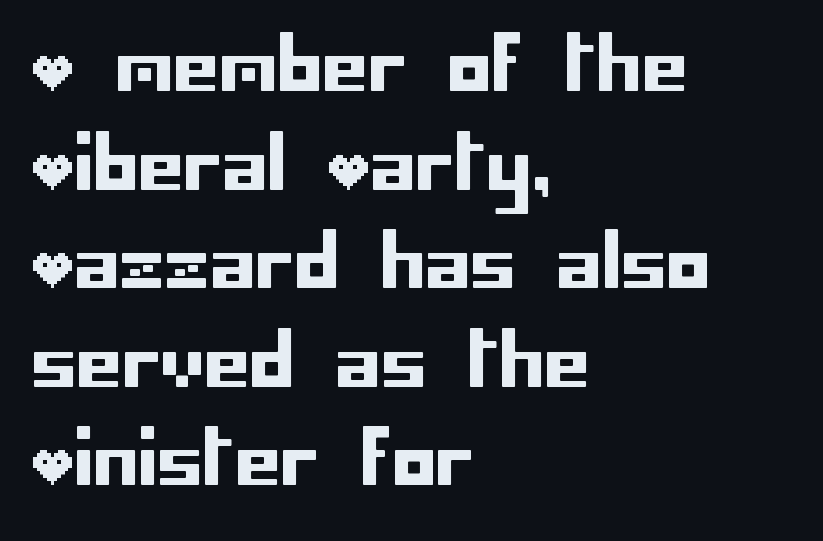
The image shows 73 px sans-serif type, upright; set left-aligned, normal line spacing (1.35x), normal letter spacing, not underlined; low stroke contrast and a large x-height.
